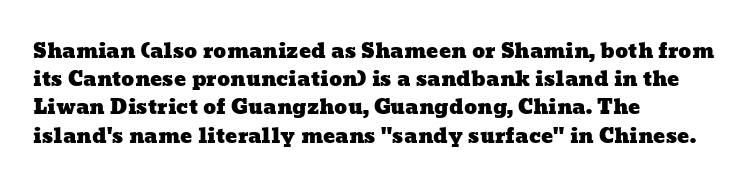
Q: Is the text underlined? A: No.
Q: How is the paragraph aligned? A: Left-aligned.
Q: Is the spacing between letters normal or unusually wide? A: Normal.
Q: Is the spacing between lines tight, normal or loose? A: Normal.
